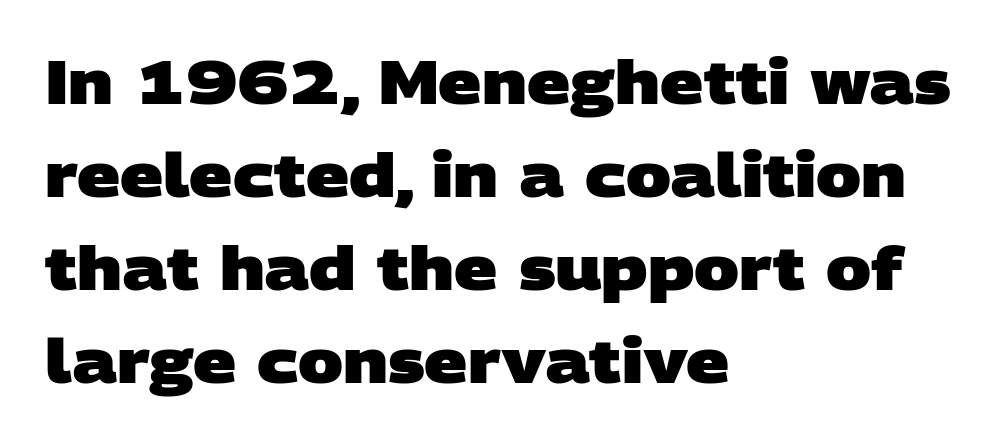
A bare baseline throughout the passage. Weight: bold. No feet cap the strokes, marking this as sans-serif type. You could not count columns in this text — the font is proportionally spaced. The vertical gap from one line to the next is medium. The compositor pushed each line to the left boundary.
